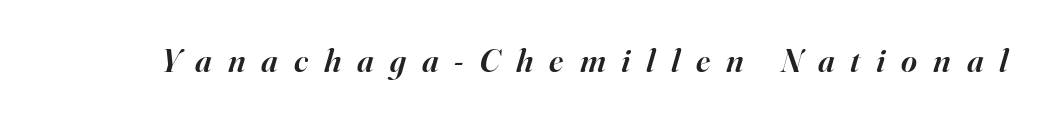
The image shows 34 px semibold serif type, italic (leaning right); set unusually wide letter spacing (+0.47 em), not underlined; high stroke contrast and a small x-height.
